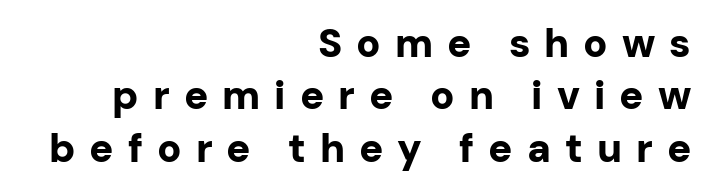
Each row of text sits above clean, open space. Glyph-to-glyph distance is far greater than everyday printed text. These lines are composed in type without serifs. Posture: vertical. The rows are spaced the way most documents space them.
